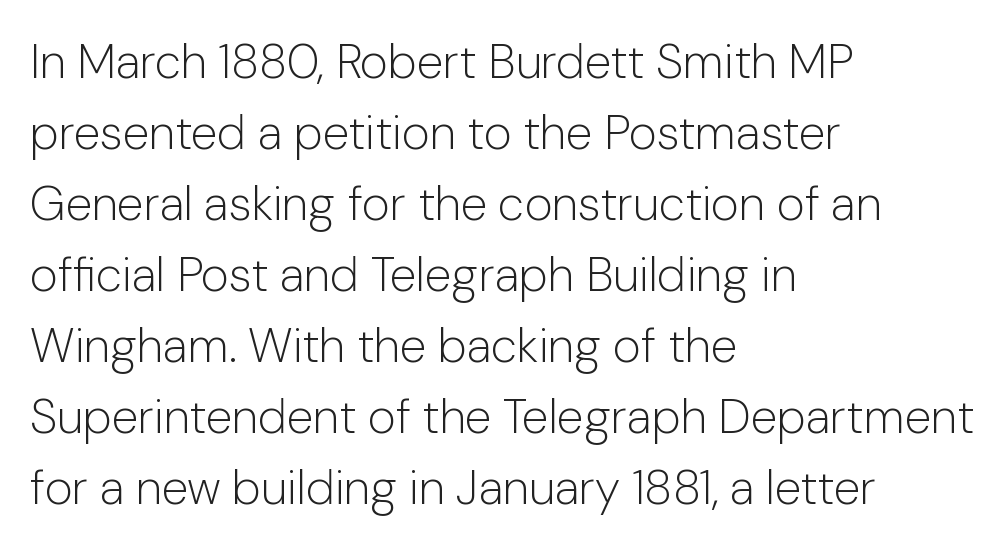
Q: Is the text bold? A: No.
Q: Is the text italic (slanted)? A: No, it is upright.
Q: Is the typeface a serif or a sans-serif typeface? A: Sans-serif.
Q: Is the text underlined? A: No.
Q: How is the paragraph aligned? A: Left-aligned.
Q: Is the spacing between letters normal or unusually wide? A: Normal.
Q: Is the spacing between lines tight, normal or loose? A: Normal.
Q: Width (condensed, normal, or wide)? A: Normal.
Q: Stroke contrast? A: Low.
Q: x-height? A: Medium.
Q: Monospaced? A: No.
